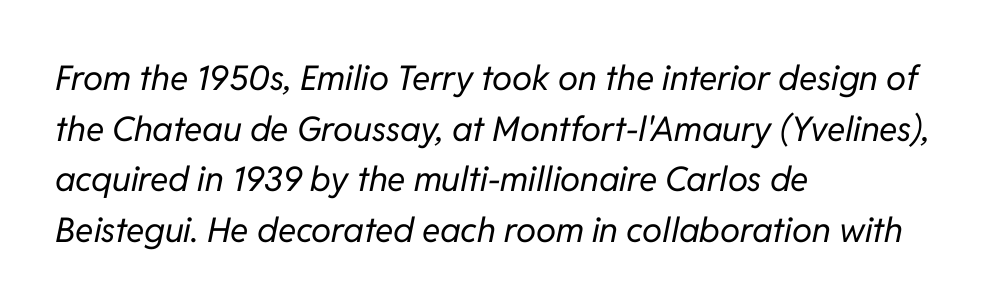
Leading matches the norm, producing a regular column. Weight: regular or lighter. This is oblique type, the kind used for emphasis or titles. The letters advance in unequal steps, a hallmark of proportional type. Is the block centered? No — it sits flush against the left margin. The specimen omits any rule beneath the text block's lines.
